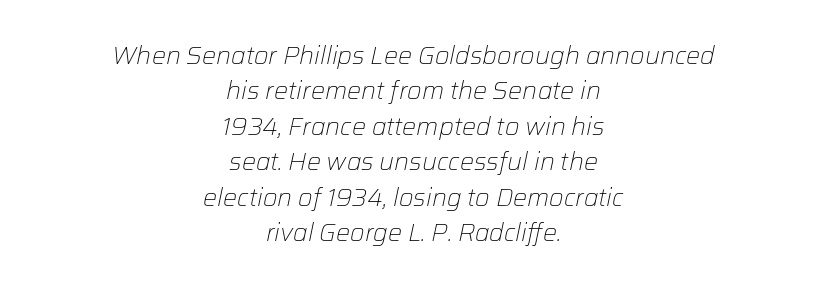
This reads as an unemphasized weight, regular at the heaviest. In terms of letterspacing, this is plain default setting. A normal amount of white space separates one row of letters from the next. Each line is balanced around a shared central axis.
